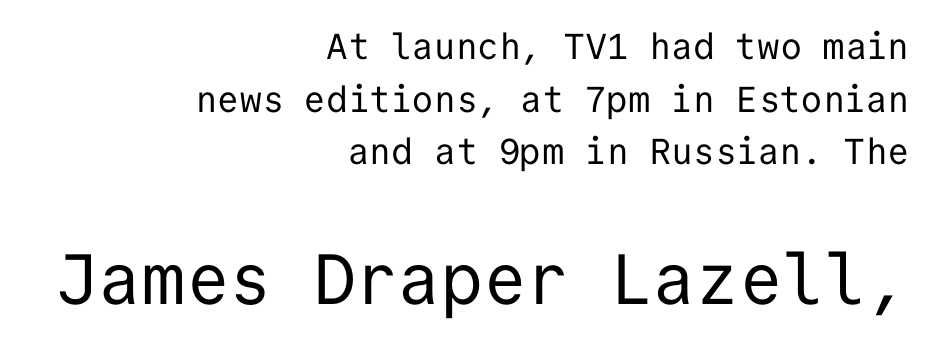
The image shows 71 px regular-weight sans-serif type, upright, monospaced; set right-aligned, normal line spacing (1.46x), normal letter spacing, not underlined; the second (bottom) block is 1.97x larger; low stroke contrast and a medium x-height.
